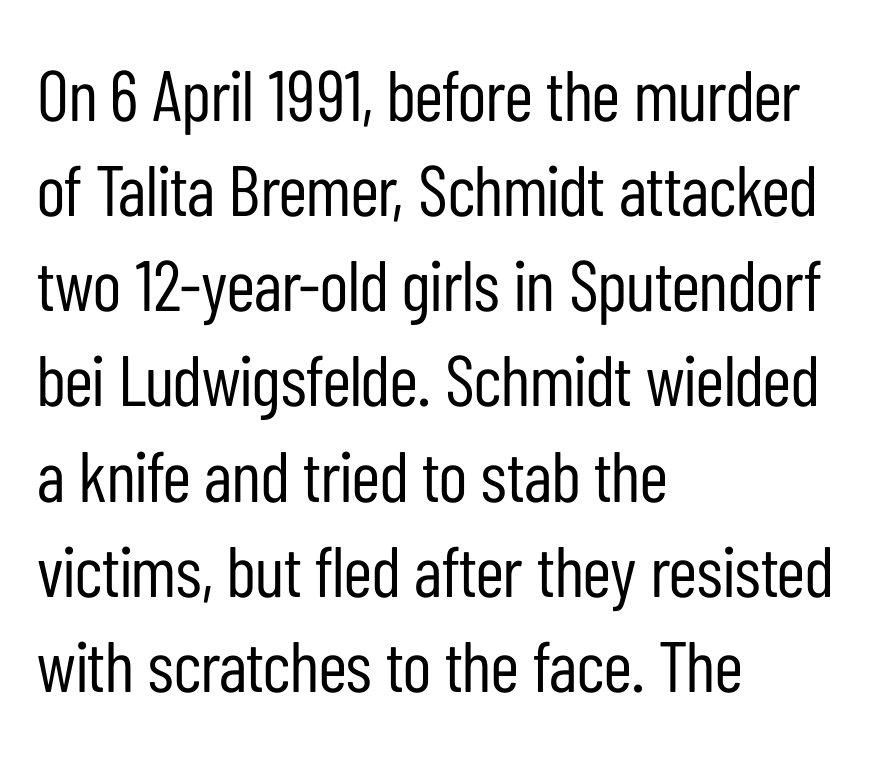
Q: Is the text bold? A: No.
Q: Is the text italic (slanted)? A: No, it is upright.
Q: Is the typeface a serif or a sans-serif typeface? A: Sans-serif.
Q: Is the text underlined? A: No.
Q: How is the paragraph aligned? A: Left-aligned.
Q: Is the spacing between letters normal or unusually wide? A: Normal.
Q: Is the spacing between lines tight, normal or loose? A: Normal.
Q: Width (condensed, normal, or wide)? A: Condensed.
Q: Stroke contrast? A: Low.
Q: x-height? A: Medium.
Q: Monospaced? A: No.
